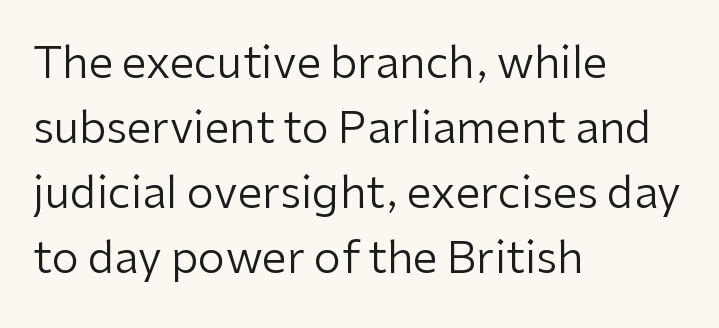
In terms of letterspacing, this is plain default setting. A typesetter would label this face a sans. The space directly below the letters is spotless. Each letter keeps its own natural width here, so spacing adapts to shape. Compared with typical paragraphs, the rows here are spaced about the same.
